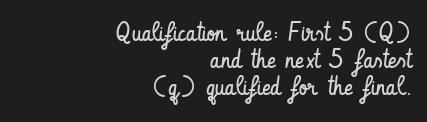
The image shows 26 px text type, upright; set right-aligned, tight line spacing (1.03x), normal letter spacing, not underlined.
